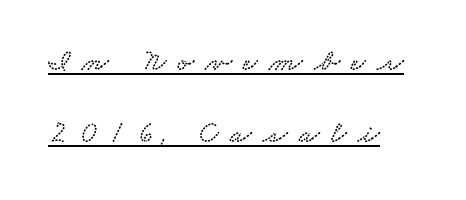
Q: Is the typeface a serif or a sans-serif typeface? A: Serif.
Q: Is the text underlined? A: Yes.
Q: How is the paragraph aligned? A: Left-aligned.
Q: Is the spacing between letters normal or unusually wide? A: Unusually wide.
Q: Is the spacing between lines tight, normal or loose? A: Loose.
Q: Width (condensed, normal, or wide)? A: Wide.
Q: Stroke contrast? A: Low.
Q: x-height? A: Small.
Q: Monospaced? A: No.
